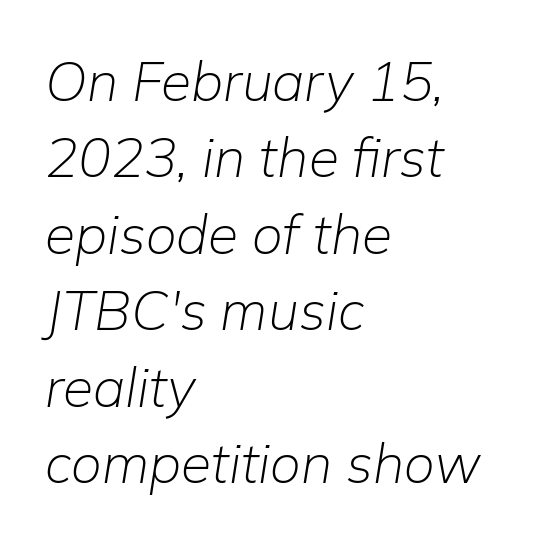
This sample uses plain, unmodified letter spacing. Decoration check: the copy has no underline. The rendering anchors every line to the left-hand side. The letters look calm and open, with moderate or lighter stems.
